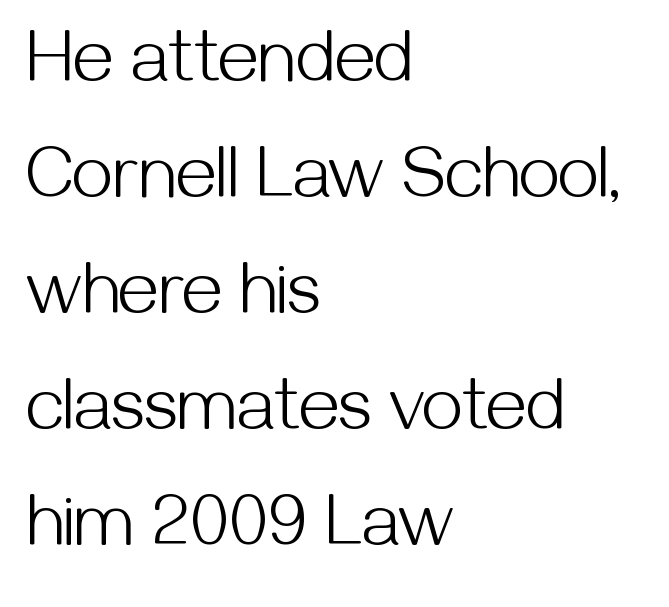
{"serif": "no", "italic": "no", "bold": "no", "weight": "light", "width": "normal", "stroke_contrast": "medium", "x_height": "medium", "monospaced": "no", "underline": "no", "align": "left", "line_spacing": "normal", "line_spacing_ratio": 1.59, "letter_spacing": "normal", "letter_spacing_em": 0.0, "glyph_px": 73}
